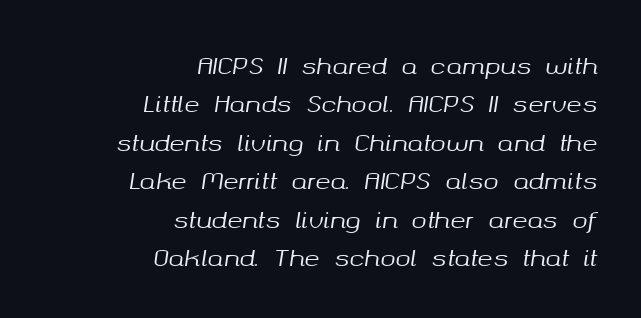
Q: Is the text italic (slanted)? A: Yes, it leans right by about 8 degrees.
Q: Is the text underlined? A: No.
Q: How is the paragraph aligned? A: Right-aligned.
Q: Is the spacing between letters normal or unusually wide? A: Normal.
Q: Is the spacing between lines tight, normal or loose? A: Normal.
